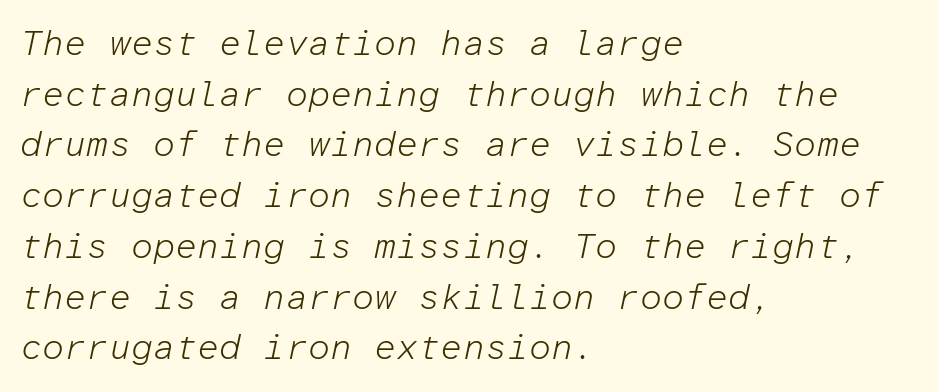
The face looks like a standard text weight, possibly lighter. Nobody touched the tracking dial on this one. This sample has the even, mechanical cadence of fixed-width lettering. The block of text has a typical density, with ordinary space between rows. Posture: slanted. This sample is left-justified, so line endings fall wherever the words run out.
